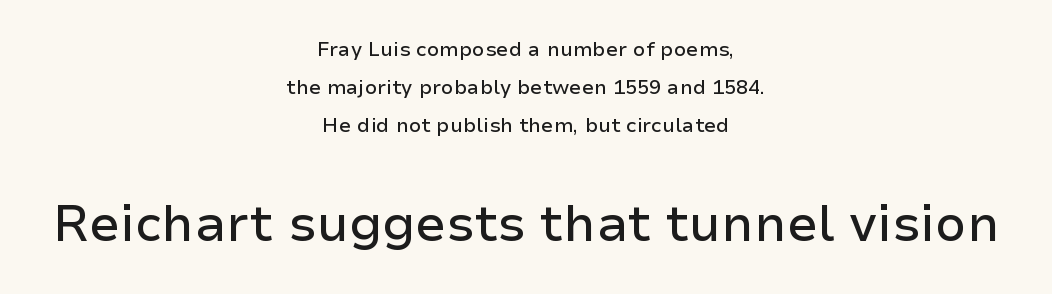
Q: Is the text italic (slanted)? A: No, it is upright.
Q: Is the typeface a serif or a sans-serif typeface? A: Sans-serif.
Q: Is the text underlined? A: No.
Q: How is the paragraph aligned? A: Centered.
Q: Is the spacing between letters normal or unusually wide? A: Normal.
Q: Is the spacing between lines tight, normal or loose? A: Loose.
Q: Which block of text is set in a larger size, the first (top) or the second (bottom)? A: The second (bottom) one.
Q: Width (condensed, normal, or wide)? A: Normal.
Q: Stroke contrast? A: Low.
Q: x-height? A: Medium.
Q: Monospaced? A: No.
